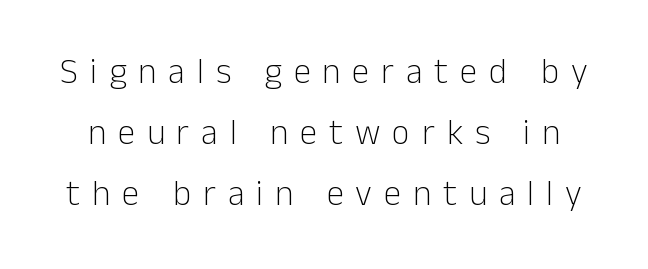
{"serif": "no", "italic": "no", "bold": "no", "weight": "light", "width": "normal", "stroke_contrast": "low", "x_height": "medium", "monospaced": "no", "underline": "no", "line_spacing_ratio": 1.75, "letter_spacing": "wide", "letter_spacing_em": 0.34, "glyph_px": 35}
